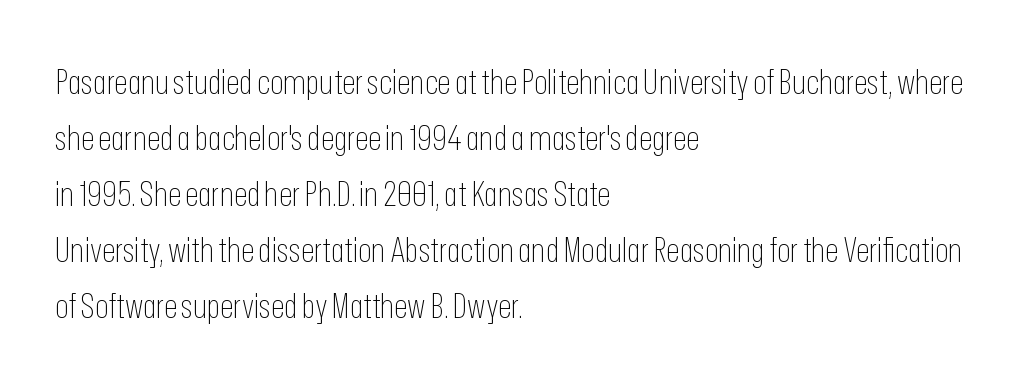
The image shows 35 px thin, condensed sans-serif type, upright; set left-aligned, normal line spacing (1.6x), normal letter spacing, not underlined; low stroke contrast and a medium x-height.
